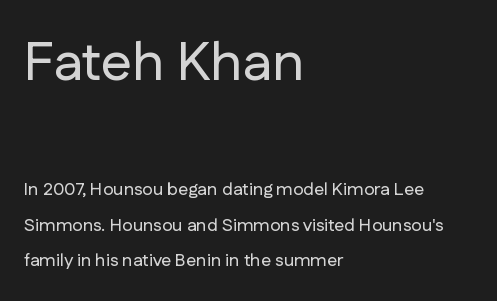
These lines are rendered in a variable-pitch font. The rendering shows plain stroke endings on the letterforms — a sans-serif design. The specimen omits any rule beneath the text block's lines. Does the lettering tilt? It doesn't — this is upright. Is the lower block the larger one? No — the upper block carries the bigger type.
